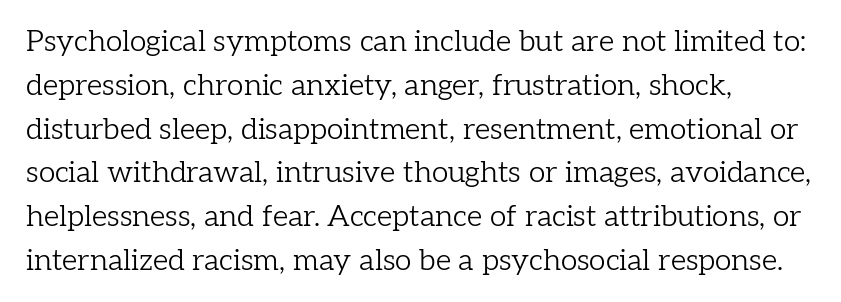
Q: Is the text bold? A: No.
Q: Is the text italic (slanted)? A: No, it is upright.
Q: Is the typeface a serif or a sans-serif typeface? A: Serif.
Q: Is the text underlined? A: No.
Q: How is the paragraph aligned? A: Left-aligned.
Q: Is the spacing between letters normal or unusually wide? A: Normal.
Q: Is the spacing between lines tight, normal or loose? A: Normal.
Q: Width (condensed, normal, or wide)? A: Normal.
Q: Stroke contrast? A: Low.
Q: x-height? A: Medium.
Q: Monospaced? A: No.
